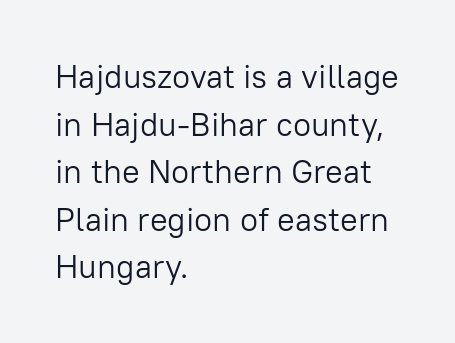
The designer went with a sans here, leaving each stem footless. A classic flush-left, rag-right setting is used for this passage. This rendering leaves character spacing at its baseline value. Here the designer chose a conventional face with non-uniform glyph widths. Every stem runs plumb, perpendicular to the baseline.
